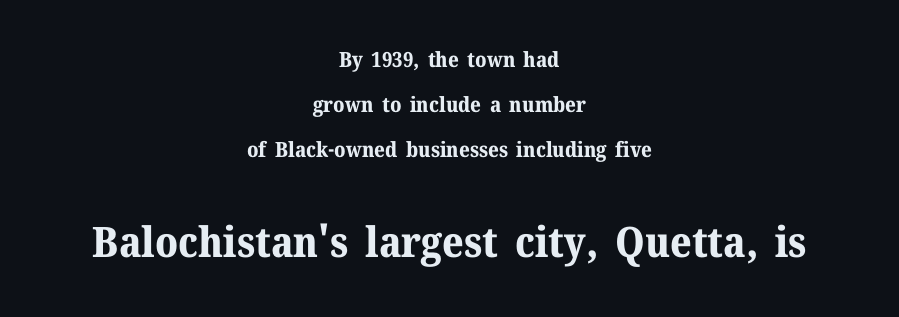
Just letters on the line, the space beneath them empty. Do the characters align in a grid? No, the font is proportional. Posture: straight, roman, zero tilt. You could fit nearly another row in the gap between these rows. Larger block? The one below; the one above is distinctly smaller.
